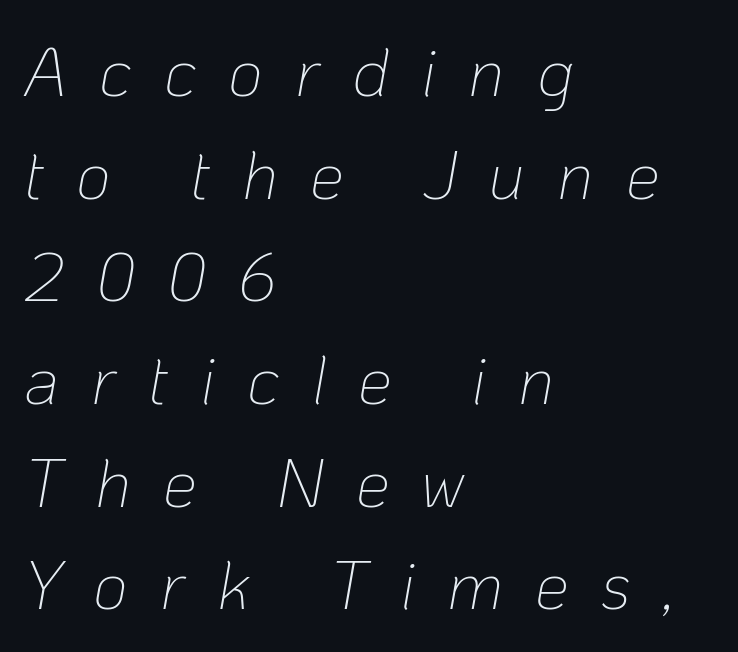
The image shows 68 px thin type, italic (leaning right); set left-aligned, normal line spacing (1.51x), unusually wide letter spacing (+0.47 em), not underlined; low stroke contrast and a medium x-height.
